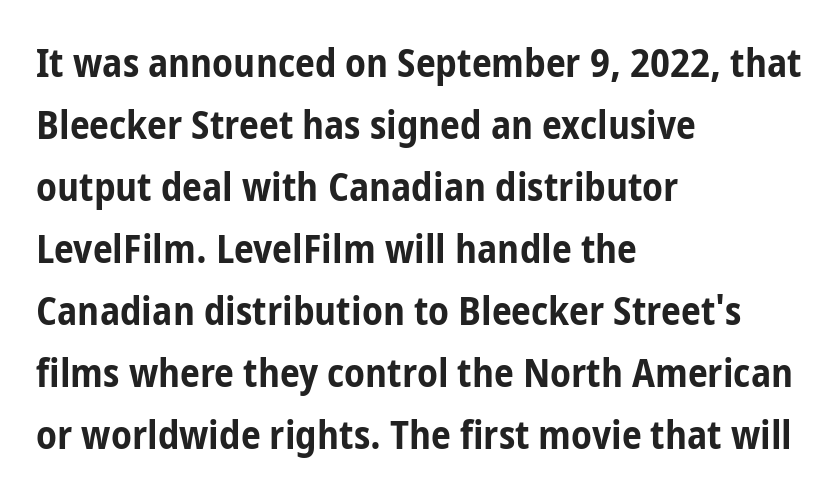
Normally led — the rows are evenly, conventionally spaced. Is the block centered? No — it sits flush against the left margin. Examine the stroke ends and you'll find no serifs. When letters stand straight like this, we call the style roman or upright. Students, this is bold: see how much ink each stroke carries. The specimen omits any rule beneath the text block's lines.
